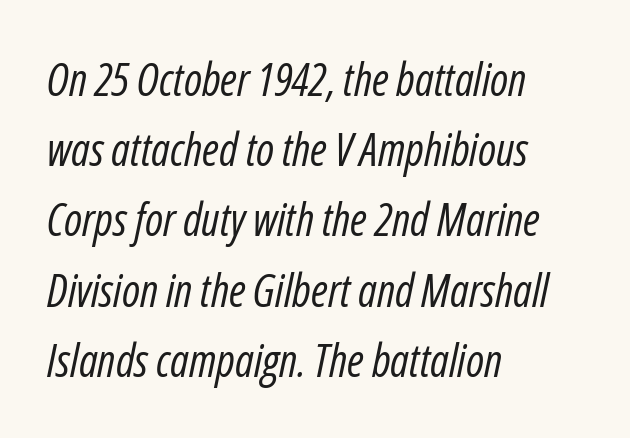
The image shows 45 px regular-weight, condensed type, italic (leaning right); set left-aligned, normal line spacing (1.56x), normal letter spacing, not underlined; low stroke contrast and a medium x-height.
